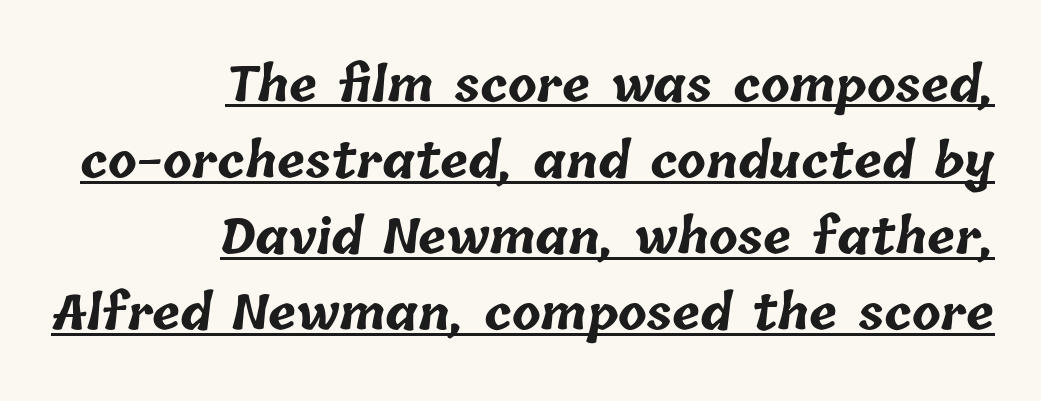
{"bold": "yes", "weight": "bold", "width": "normal", "stroke_contrast": "low", "x_height": "medium", "monospaced": "no", "underline": "yes", "align": "right", "line_spacing": "normal", "line_spacing_ratio": 1.62, "letter_spacing": "normal", "letter_spacing_em": 0.0, "glyph_px": 47}
